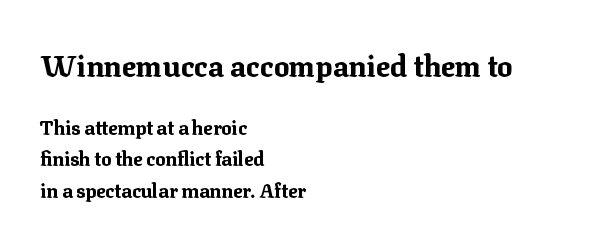
{"serif": "yes", "italic": "no", "bold": "yes", "weight": "bold", "width": "normal", "stroke_contrast": "medium", "x_height": "medium", "monospaced": "no", "underline": "no", "align": "left", "line_spacing": "normal", "line_spacing_ratio": 1.65, "letter_spacing": "normal", "letter_spacing_em": 0.0, "larger_block": "first", "size_ratio": 1.53, "glyph_px": 29}
